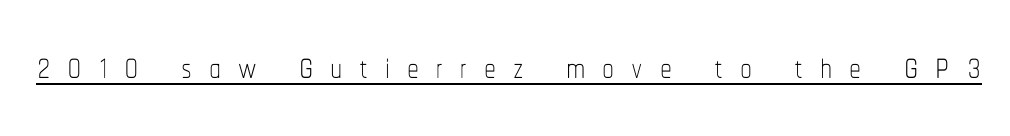
{"italic": "no", "bold": "no", "weight": "thin", "width": "condensed", "stroke_contrast": "low", "x_height": "medium", "monospaced": "no", "underline": "yes", "letter_spacing": "wide", "letter_spacing_em": 0.35, "glyph_px": 48}
